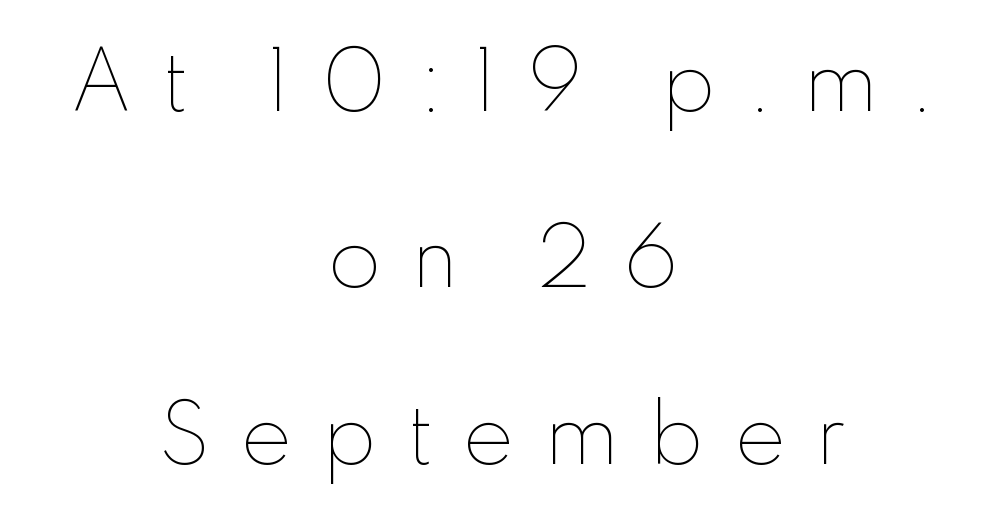
The image shows 78 px thin type, upright; set centered, loose line spacing (2.26x), unusually wide letter spacing (+0.37 em), not underlined; low stroke contrast and a small x-height.
